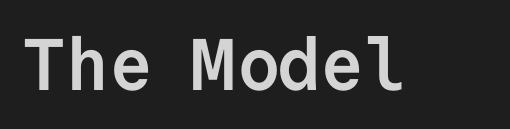
Q: Is the text bold? A: Yes.
Q: Is the text italic (slanted)? A: No, it is upright.
Q: Is the typeface a serif or a sans-serif typeface? A: Sans-serif.
Q: Is the text underlined? A: No.
Q: Is the spacing between letters normal or unusually wide? A: Normal.
Q: Width (condensed, normal, or wide)? A: Normal.
Q: Stroke contrast? A: Low.
Q: x-height? A: Medium.
Q: Monospaced? A: Yes.
